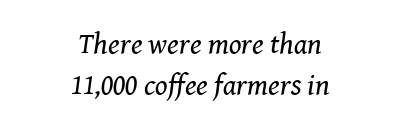
The image shows 29 px regular-weight serif type, italic (leaning right); set centered, normal line spacing (1.43x), normal letter spacing, not underlined; medium stroke contrast and a medium x-height.
